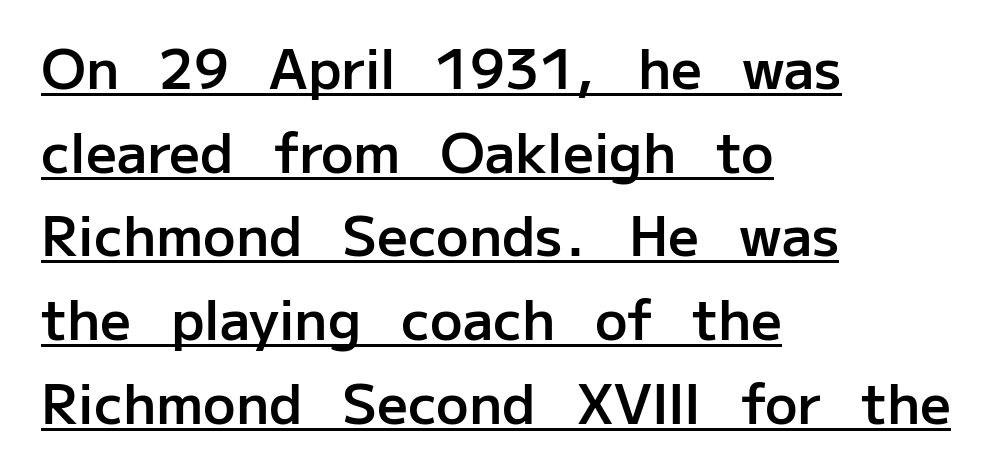
{"serif": "no", "italic": "no", "bold": "semi", "weight": "semibold", "width": "normal", "stroke_contrast": "low", "x_height": "medium", "monospaced": "no", "underline": "yes", "align": "left", "line_spacing": "normal", "line_spacing_ratio": 1.55, "letter_spacing": "normal", "letter_spacing_em": 0.0, "glyph_px": 54}
